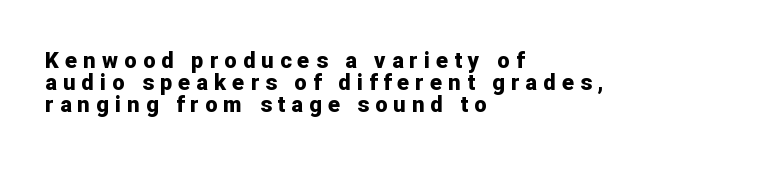
The letters stand straight up with perfectly vertical stems. The horizontal fit of the characters is loose and conspicuously gappy. Bare-footed words on every line. How heavy is the stroke? Heavy — this is a bold. The rendering anchors every line to the left-hand side. Line spacing here is tight.
